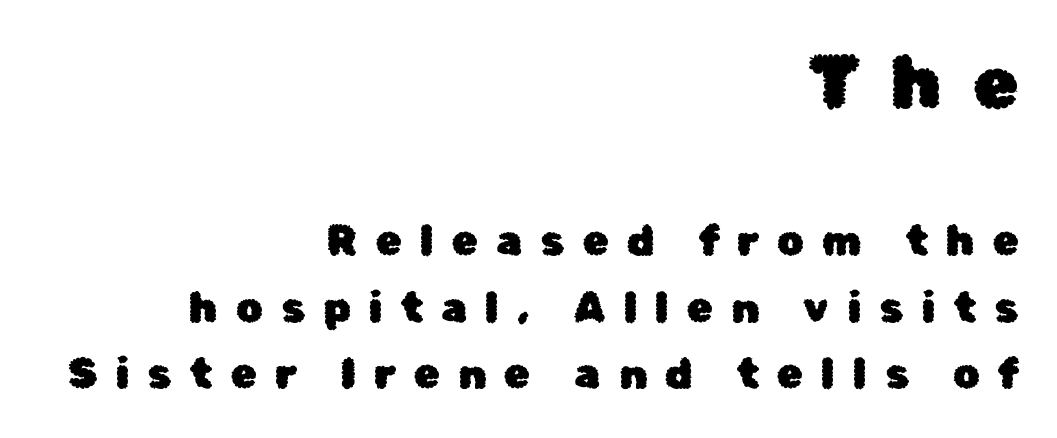
This sample has the flowing, uneven cadence of proportional lettering. Glance below the letters and you will spot only blank space. Honestly, the row spacing looks completely unremarkable. I'd call this a sans setting — the letters go barefoot.
